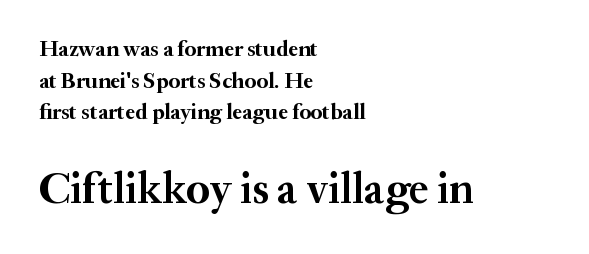
Stroke terminals: seriffed. Just letters on the line, the space beneath them empty. Quick note: not italic, upright. Heavy, bold letterforms. This sample is left-justified, so line endings fall wherever the words run out. Do the characters align in a grid? No, the font is proportional.
